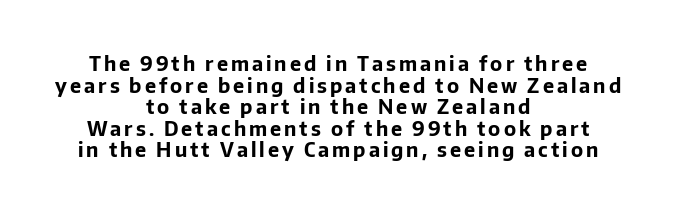
Q: Is the text bold? A: Yes.
Q: Is the text italic (slanted)? A: No, it is upright.
Q: Is the text underlined? A: No.
Q: How is the paragraph aligned? A: Centered.
Q: Is the spacing between lines tight, normal or loose? A: Tight.
